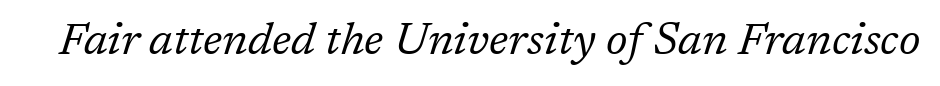
Q: Is the text bold? A: No.
Q: Is the text italic (slanted)? A: Yes, it leans right by about 17 degrees.
Q: Is the typeface a serif or a sans-serif typeface? A: Serif.
Q: Is the text underlined? A: No.
Q: Is the spacing between letters normal or unusually wide? A: Normal.
Q: Width (condensed, normal, or wide)? A: Normal.
Q: Stroke contrast? A: Low.
Q: x-height? A: Medium.
Q: Monospaced? A: No.
